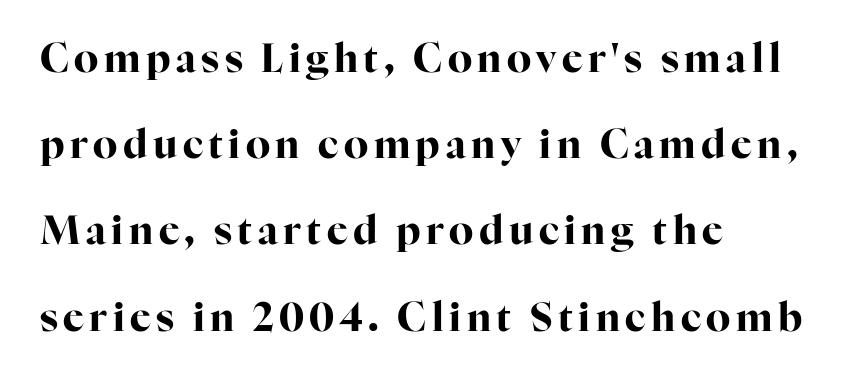
Q: Is the text bold? A: Yes.
Q: Is the text italic (slanted)? A: No, it is upright.
Q: Is the typeface a serif or a sans-serif typeface? A: Serif.
Q: Is the text underlined? A: No.
Q: How is the paragraph aligned? A: Left-aligned.
Q: Is the spacing between lines tight, normal or loose? A: Loose.
Q: Width (condensed, normal, or wide)? A: Normal.
Q: Stroke contrast? A: High.
Q: x-height? A: Medium.
Q: Monospaced? A: No.
